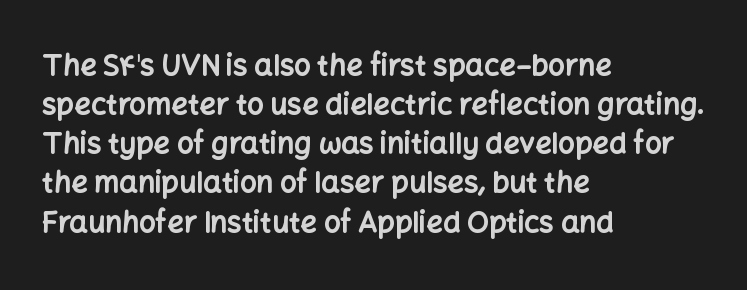
Q: Is the text bold? A: Yes.
Q: Is the text italic (slanted)? A: No, it is upright.
Q: Is the typeface a serif or a sans-serif typeface? A: Sans-serif.
Q: Is the text underlined? A: No.
Q: How is the paragraph aligned? A: Left-aligned.
Q: Is the spacing between letters normal or unusually wide? A: Normal.
Q: Is the spacing between lines tight, normal or loose? A: Normal.
Q: Width (condensed, normal, or wide)? A: Normal.
Q: Stroke contrast? A: Low.
Q: x-height? A: Medium.
Q: Monospaced? A: No.
